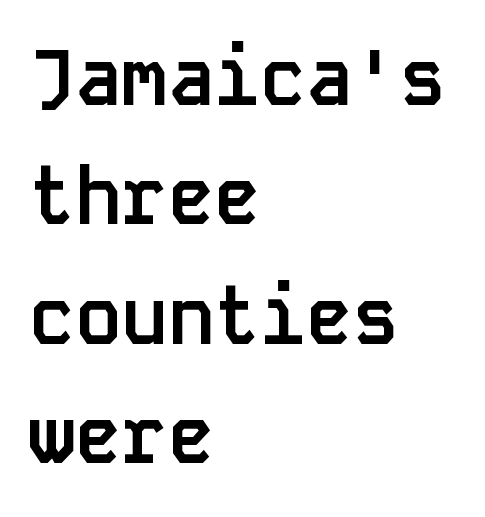
Do the characters align in a grid? Yes, the font is monospaced. Reading down the column, the eye jumps a familiar distance to each next line. Look at the tracking — it's just the regular setting, nothing added. This sample uses an upright cut, with every glyph sitting square on the baseline.
